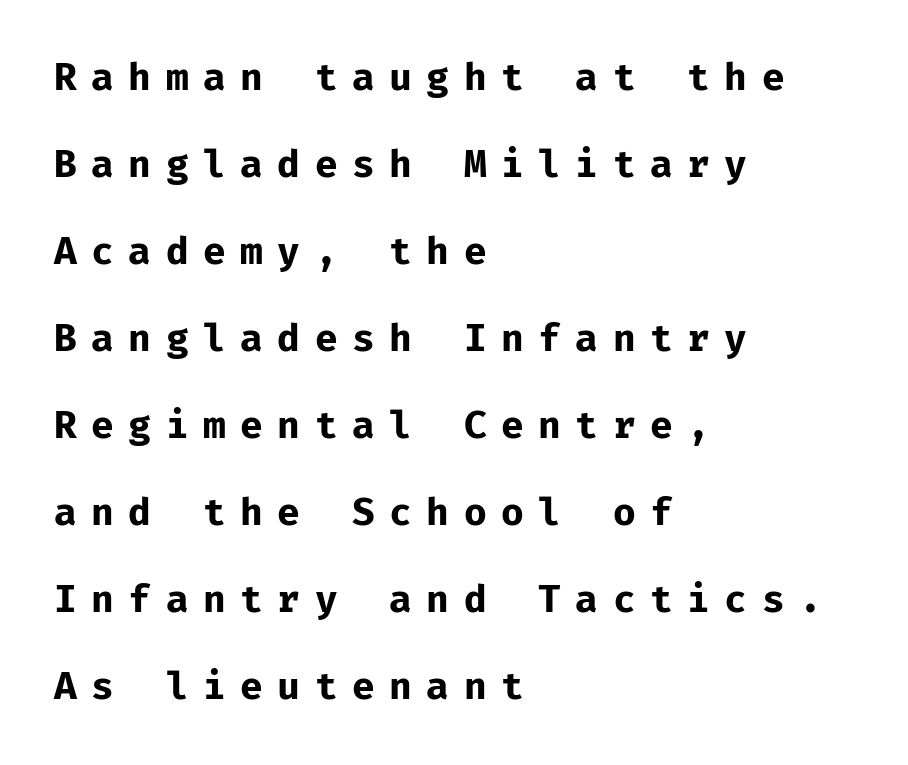
The image shows 38 px bold sans-serif type, upright, monospaced; set left-aligned, loose line spacing (2.29x), unusually wide letter spacing (+0.38 em), not underlined; low stroke contrast and a medium x-height.
